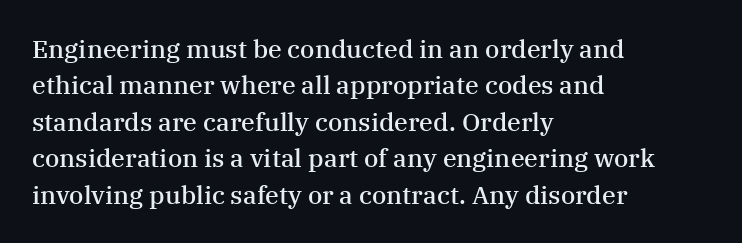
{"italic": "no", "bold": "semi", "underline": "no", "align": "left", "line_spacing": "normal", "line_spacing_ratio": 1.46, "letter_spacing": "normal", "letter_spacing_em": 0.0, "glyph_px": 25}
